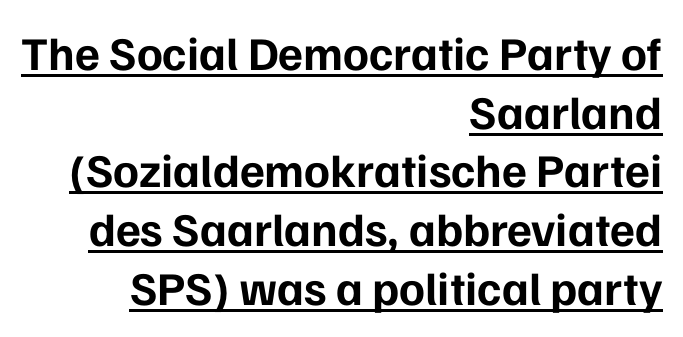
Q: Is the text bold? A: Yes.
Q: Is the text italic (slanted)? A: No, it is upright.
Q: Is the typeface a serif or a sans-serif typeface? A: Sans-serif.
Q: Is the text underlined? A: Yes.
Q: How is the paragraph aligned? A: Right-aligned.
Q: Is the spacing between letters normal or unusually wide? A: Normal.
Q: Is the spacing between lines tight, normal or loose? A: Normal.
Q: Width (condensed, normal, or wide)? A: Normal.
Q: Stroke contrast? A: Low.
Q: x-height? A: Medium.
Q: Monospaced? A: No.
